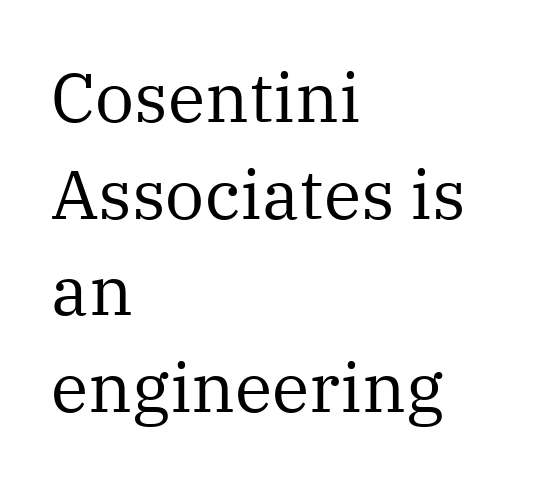
This rendering features lettering with no underline. The rendering uses natural spacing where letterforms have individual widths. Leading: standard. Tracking here is standard; glyphs follow each other at the usual distance.
